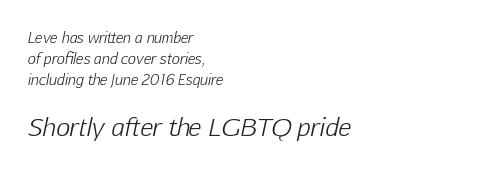
Q: Is the text bold? A: No.
Q: Is the text italic (slanted)? A: Yes, it leans right by about 12 degrees.
Q: Is the text underlined? A: No.
Q: How is the paragraph aligned? A: Left-aligned.
Q: Is the spacing between letters normal or unusually wide? A: Normal.
Q: Is the spacing between lines tight, normal or loose? A: Normal.
Q: Which block of text is set in a larger size, the first (top) or the second (bottom)? A: The second (bottom) one.
